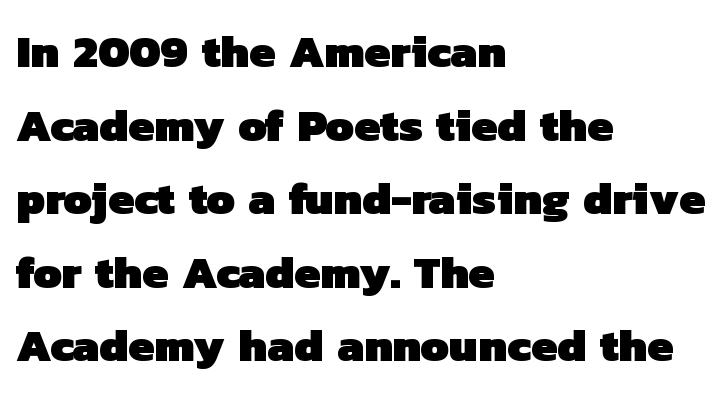
{"serif": "no", "bold": "yes", "weight": "heavy", "width": "normal", "stroke_contrast": "low", "x_height": "medium", "monospaced": "no", "underline": "no", "align": "left", "line_spacing": "normal", "line_spacing_ratio": 1.6, "letter_spacing": "normal", "letter_spacing_em": 0.0, "glyph_px": 46}
